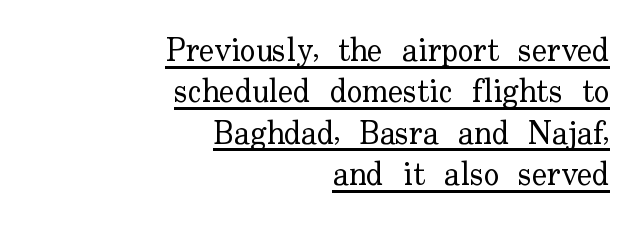
The image shows 32 px regular-weight serif type, upright; set right-aligned, normal line spacing (1.29x), normal letter spacing, underlined; low stroke contrast and a small x-height.
